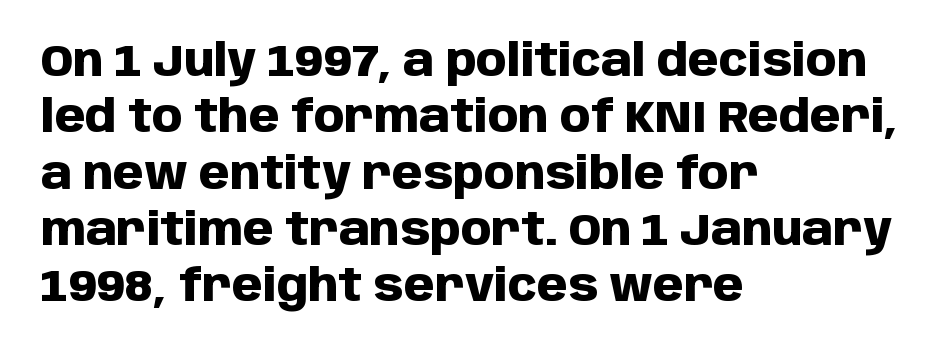
The image shows 44 px heavy sans-serif type, upright; set left-aligned, normal line spacing (1.28x), normal letter spacing, not underlined; low stroke contrast and a large x-height.
